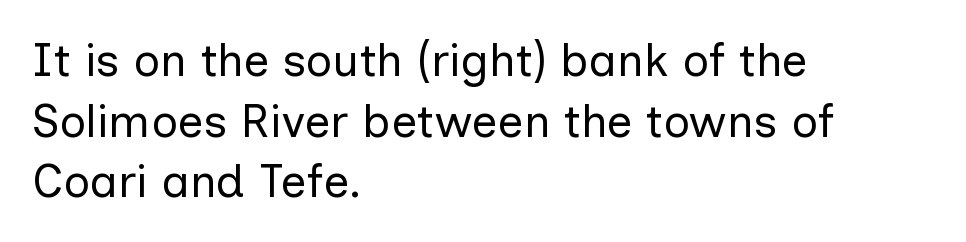
{"serif": "no", "italic": "no", "bold": "no", "weight": "regular", "width": "normal", "stroke_contrast": "low", "x_height": "medium", "monospaced": "no", "underline": "no", "align": "left", "line_spacing": "normal", "line_spacing_ratio": 1.32, "letter_spacing": "normal", "letter_spacing_em": 0.0, "glyph_px": 46}
